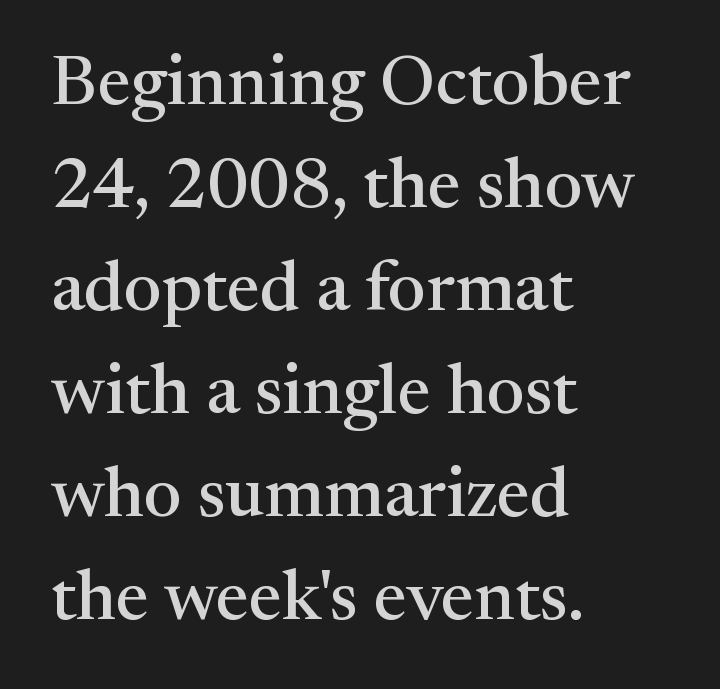
{"serif": "yes", "italic": "no", "width": "normal", "stroke_contrast": "medium", "x_height": "medium", "monospaced": "no", "underline": "no", "align": "left", "line_spacing": "normal", "line_spacing_ratio": 1.45, "letter_spacing": "normal", "letter_spacing_em": 0.0, "glyph_px": 71}
